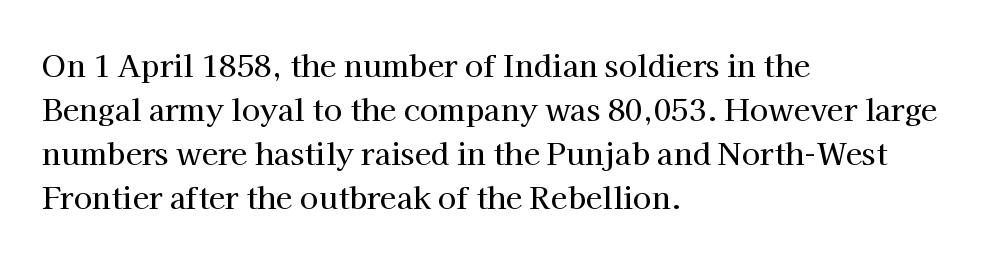
{"serif": "yes", "italic": "no", "width": "normal", "stroke_contrast": "high", "x_height": "medium", "monospaced": "no", "underline": "no", "align": "left", "line_spacing": "normal", "line_spacing_ratio": 1.47, "letter_spacing": "normal", "letter_spacing_em": 0.0, "glyph_px": 30}
